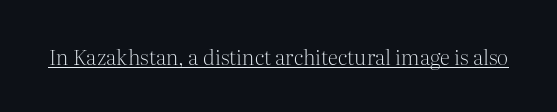
The image shows 21 px text type, upright; set normal letter spacing, underlined.
